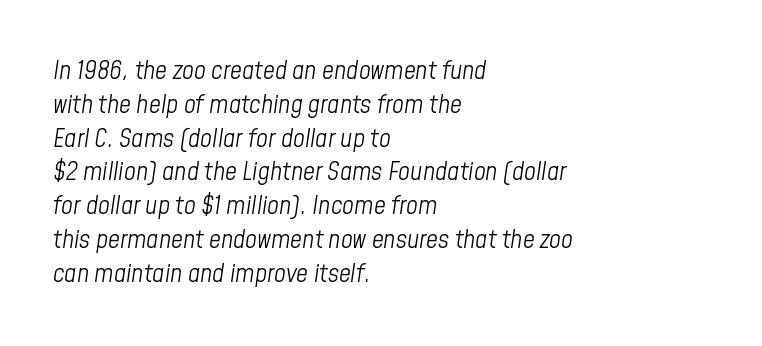
The image shows 26 px text type, italic (leaning right); set left-aligned, normal line spacing (1.3x), normal letter spacing, not underlined.
